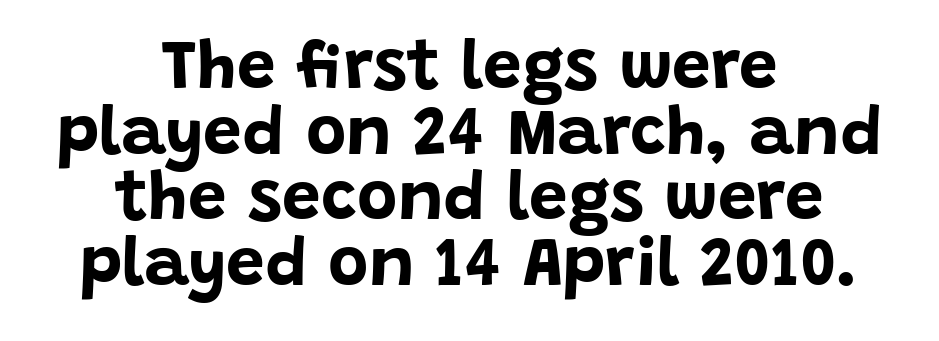
Chunky letters — that's bold for sure. Characters remain perfectly vertical along every line. Type without underlining. Letterform terminals end flat and unadorned throughout the passage. The block of text is dense from top to bottom, with scant space between rows. Does extra space separate the letters? No, they use regular spacing.
